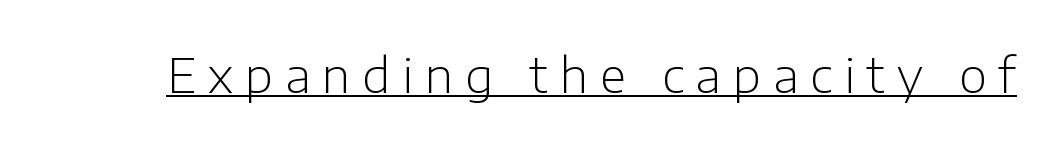
No extra ink here — the face is not bold. Nope, no serifs anywhere on these letters. Tracking here is generous; glyphs stand well apart from one another. Notice how a bar underscores the lettering throughout. The face used here is proportionally spaced, like ordinary book or web type.
